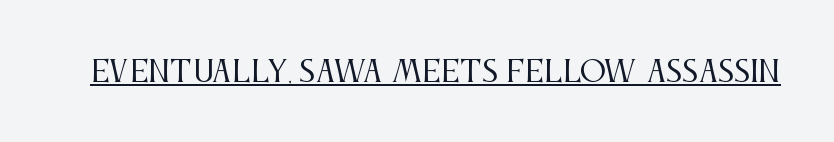
{"serif": "yes", "italic": "no", "bold": "no", "weight": "regular", "width": "condensed", "stroke_contrast": "medium", "x_height": "large", "monospaced": "no", "underline": "yes", "letter_spacing": "normal", "letter_spacing_em": 0.0, "glyph_px": 29}
